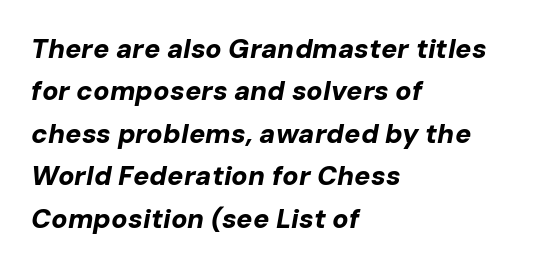
Q: Is the text bold? A: Yes.
Q: Is the text italic (slanted)? A: Yes, it leans right by about 10 degrees.
Q: Is the text underlined? A: No.
Q: How is the paragraph aligned? A: Left-aligned.
Q: Is the spacing between letters normal or unusually wide? A: Normal.
Q: Is the spacing between lines tight, normal or loose? A: Normal.
